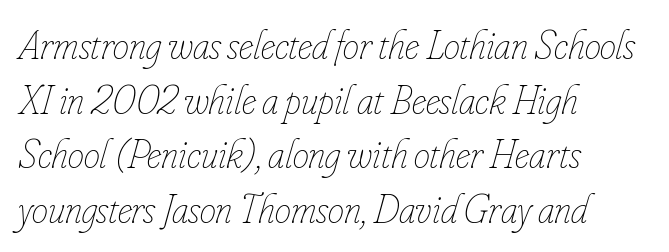
Regarding leading, the lines here are spaced in the standard way. Here the designer chose a conventional face with non-uniform glyph widths. A clean baseline with only descenders dipping below it. Looking at the ascenders, they clearly lean. The passage shown is not bold in any degree.
